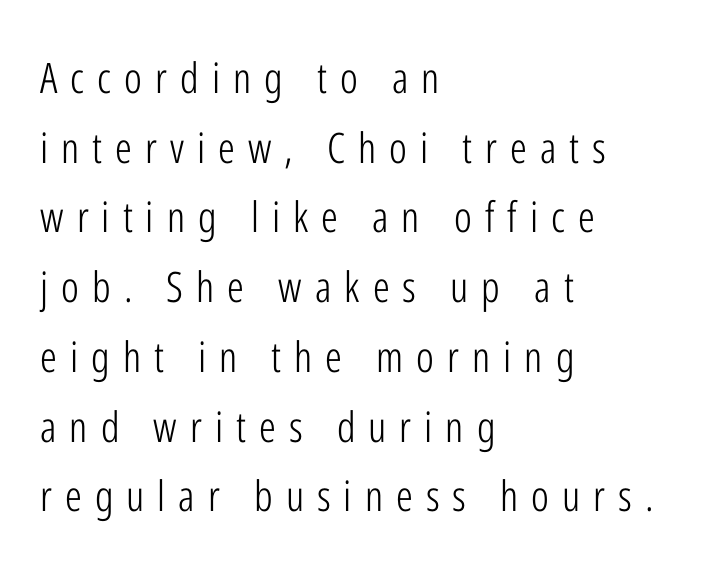
The image shows 42 px light, condensed sans-serif type, upright; set left-aligned, normal line spacing (1.66x), unusually wide letter spacing (+0.31 em), not underlined; low stroke contrast and a medium x-height.
